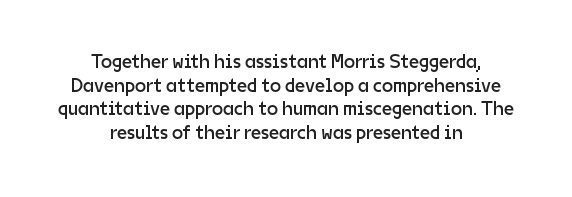
The image shows 20 px text type, upright; set centered, line spacing 1.18x, normal letter spacing, not underlined.
